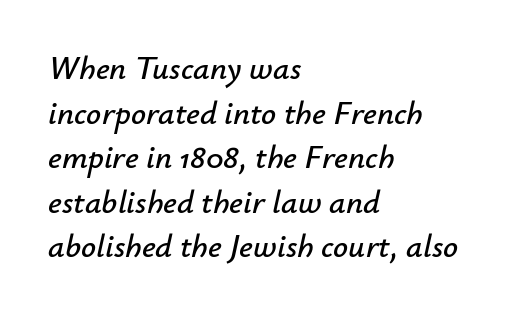
What stands out about the letter spacing? Nothing — it is the standard amount. The face used here is proportionally spaced, like ordinary book or web type. The passage shown leans; its letterforms are oblique. Check the space under the baseline: it is left empty. Left-aligned paragraph, ragged on the right. The lines sit at an ordinary, default distance from one another.
